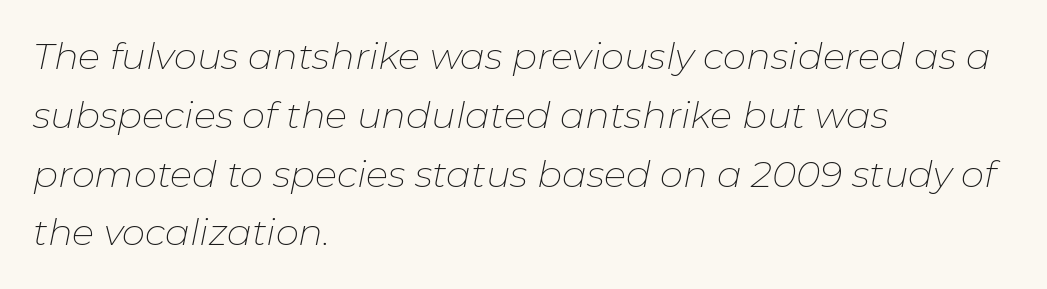
The image shows 37 px thin type, italic (leaning right); set left-aligned, normal line spacing (1.59x), normal letter spacing, not underlined; low stroke contrast and a medium x-height.
